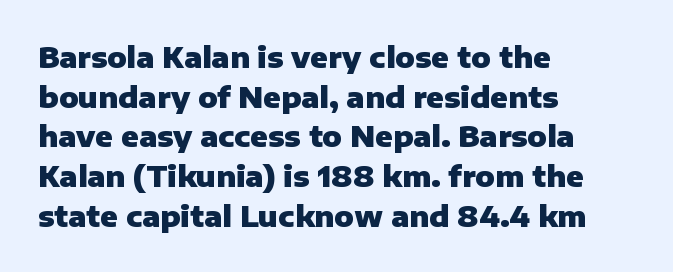
Q: Is the text bold? A: Yes.
Q: Is the text italic (slanted)? A: No, it is upright.
Q: Is the typeface a serif or a sans-serif typeface? A: Sans-serif.
Q: Is the text underlined? A: No.
Q: How is the paragraph aligned? A: Left-aligned.
Q: Is the spacing between letters normal or unusually wide? A: Normal.
Q: Is the spacing between lines tight, normal or loose? A: Normal.
Q: Width (condensed, normal, or wide)? A: Normal.
Q: Stroke contrast? A: Low.
Q: x-height? A: Medium.
Q: Monospaced? A: No.
